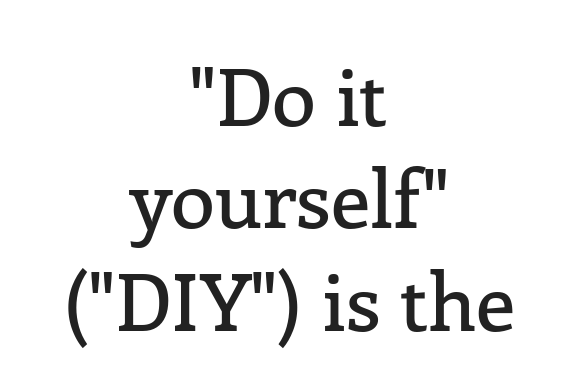
Q: Is the text italic (slanted)? A: No, it is upright.
Q: Is the typeface a serif or a sans-serif typeface? A: Serif.
Q: Is the text underlined? A: No.
Q: How is the paragraph aligned? A: Centered.
Q: Is the spacing between letters normal or unusually wide? A: Normal.
Q: Is the spacing between lines tight, normal or loose? A: Normal.
Q: Width (condensed, normal, or wide)? A: Normal.
Q: Stroke contrast? A: Low.
Q: x-height? A: Medium.
Q: Monospaced? A: No.
